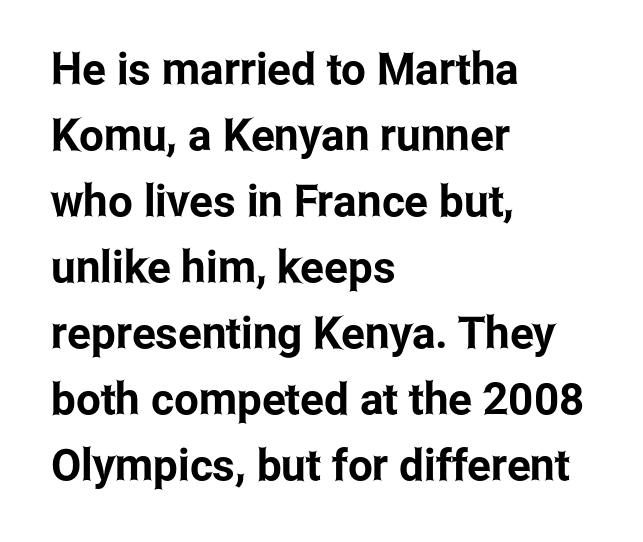
Q: Is the text italic (slanted)? A: No, it is upright.
Q: Is the typeface a serif or a sans-serif typeface? A: Sans-serif.
Q: Is the text underlined? A: No.
Q: How is the paragraph aligned? A: Left-aligned.
Q: Is the spacing between letters normal or unusually wide? A: Normal.
Q: Is the spacing between lines tight, normal or loose? A: Normal.
Q: Width (condensed, normal, or wide)? A: Condensed.
Q: Stroke contrast? A: Low.
Q: x-height? A: Medium.
Q: Monospaced? A: No.
